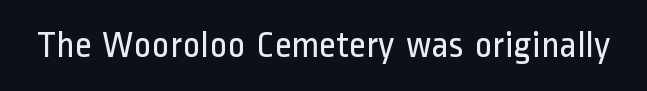
The letterforms sit shoulder to shoulder at normal distance. The rendering uses natural spacing where letterforms have individual widths. In terms of posture, this sample is upright. Unbolded letterforms with no extra heft. Check where the strokes stop: nothing finishes them off — pure sans.
